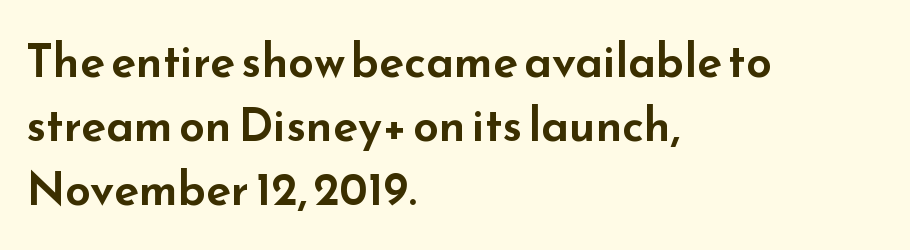
The image shows 46 px wide sans-serif type, upright; set left-aligned, normal line spacing (1.39x), normal letter spacing, not underlined; low stroke contrast and a small x-height.
